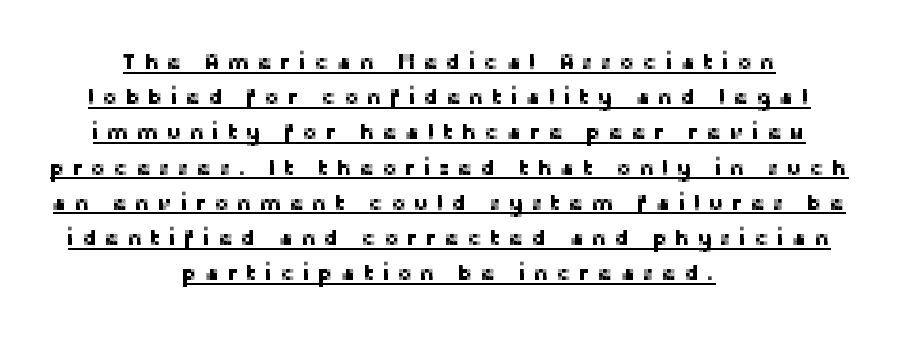
The passage shown stacks its lines at a standard gap. Vertical strokes here are truly vertical. Caption: lettering with a line underneath. Does the copy run flush right? No — it is centered line by line.
